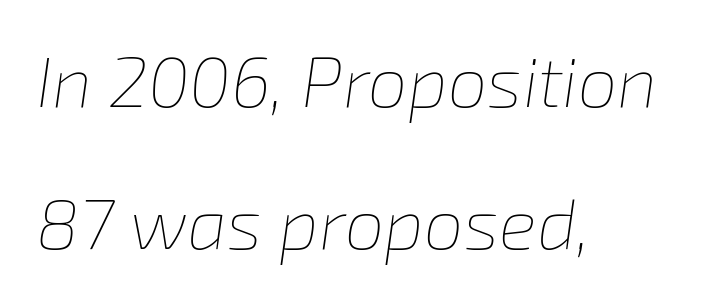
The image shows 71 px thin type, italic (leaning right); set left-aligned, loose line spacing (2.0x), normal letter spacing, not underlined; low stroke contrast and a medium x-height.
